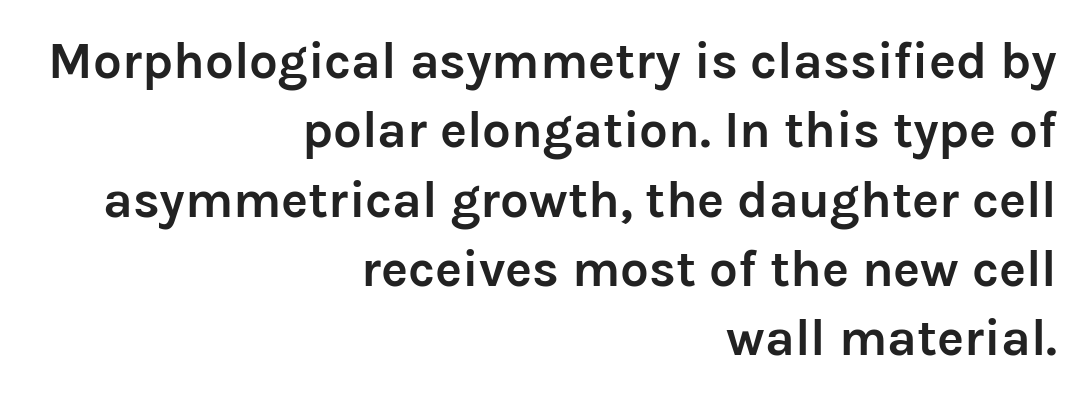
The image shows 51 px semibold sans-serif type, upright; set right-aligned, normal line spacing (1.36x), normal letter spacing, not underlined; low stroke contrast and a medium x-height.
